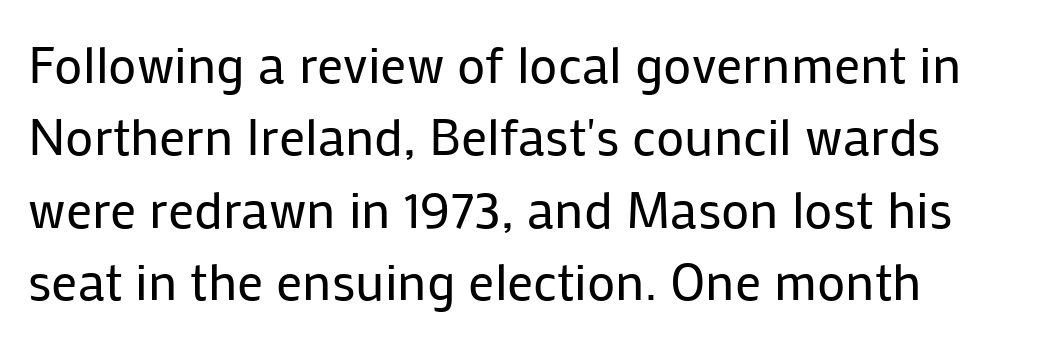
The image shows 52 px regular-weight sans-serif type, upright; set left-aligned, normal line spacing (1.39x), normal letter spacing, not underlined; low stroke contrast and a medium x-height.
